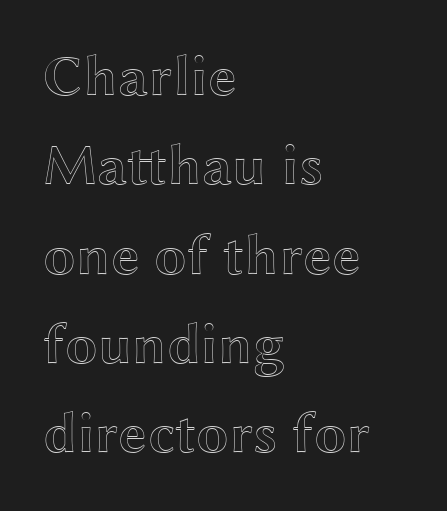
Q: Is the text italic (slanted)? A: No, it is upright.
Q: Is the text underlined? A: No.
Q: How is the paragraph aligned? A: Left-aligned.
Q: Is the spacing between letters normal or unusually wide? A: Normal.
Q: Is the spacing between lines tight, normal or loose? A: Normal.
Q: Width (condensed, normal, or wide)? A: Wide.
Q: x-height? A: Medium.
Q: Monospaced? A: No.
